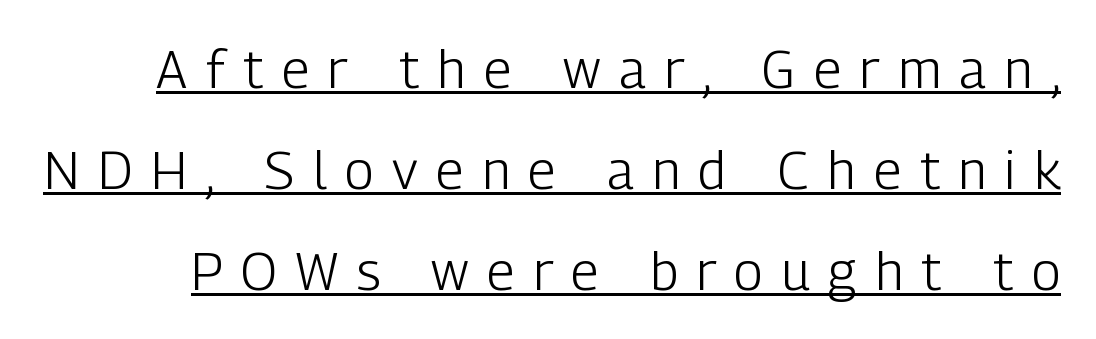
{"serif": "no", "italic": "no", "bold": "no", "weight": "light", "width": "condensed", "stroke_contrast": "low", "x_height": "medium", "monospaced": "no", "underline": "yes", "line_spacing": "loose", "line_spacing_ratio": 1.91, "letter_spacing": "wide", "letter_spacing_em": 0.35, "glyph_px": 53}
